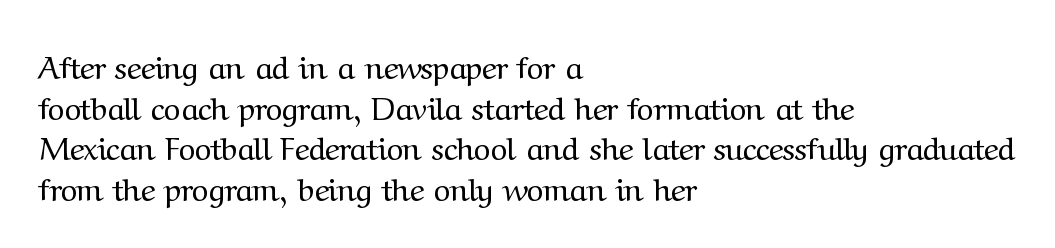
The image shows 32 px regular-weight serif type, upright; set left-aligned, normal line spacing (1.27x), normal letter spacing, not underlined; medium stroke contrast and a medium x-height.
